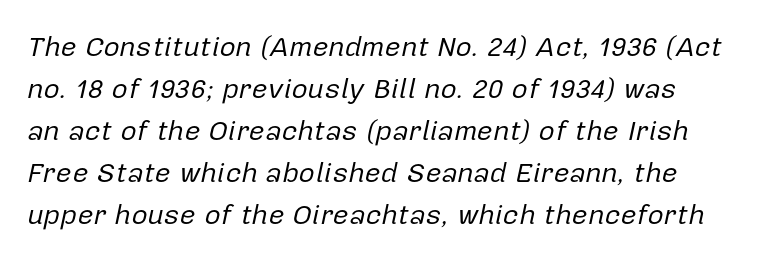
The image shows 28 px regular-weight type, italic (leaning right); set normal line spacing (1.5x), normal letter spacing, not underlined; low stroke contrast and a medium x-height.
